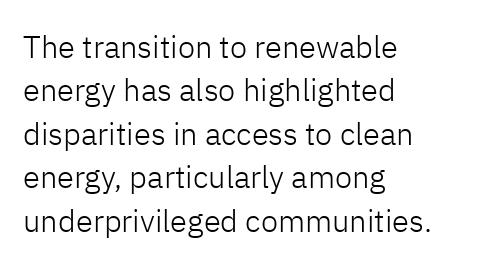
{"serif": "no", "italic": "no", "bold": "no", "weight": "light", "width": "normal", "stroke_contrast": "low", "x_height": "medium", "monospaced": "no", "underline": "no", "align": "left", "line_spacing": "normal", "line_spacing_ratio": 1.4, "letter_spacing": "normal", "letter_spacing_em": 0.0, "glyph_px": 31}
